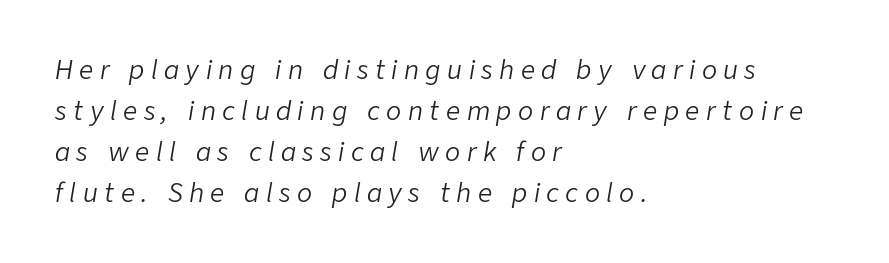
This is not heavy type; no bold has been used. Glance below the letters and you will spot only blank space. Inter-character spacing is expanded well beyond the font's built-in metrics. Compared with a centered layout, this one pins lines to the left instead.
